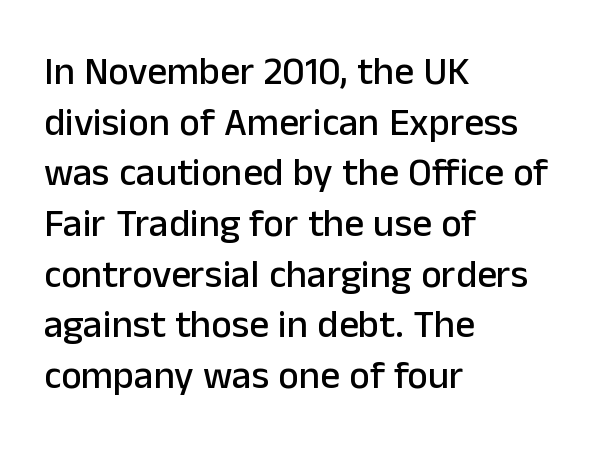
Q: Is the text italic (slanted)? A: No, it is upright.
Q: Is the typeface a serif or a sans-serif typeface? A: Sans-serif.
Q: Is the text underlined? A: No.
Q: How is the paragraph aligned? A: Left-aligned.
Q: Is the spacing between letters normal or unusually wide? A: Normal.
Q: Is the spacing between lines tight, normal or loose? A: Normal.
Q: Width (condensed, normal, or wide)? A: Normal.
Q: Stroke contrast? A: Low.
Q: x-height? A: Medium.
Q: Monospaced? A: No.
